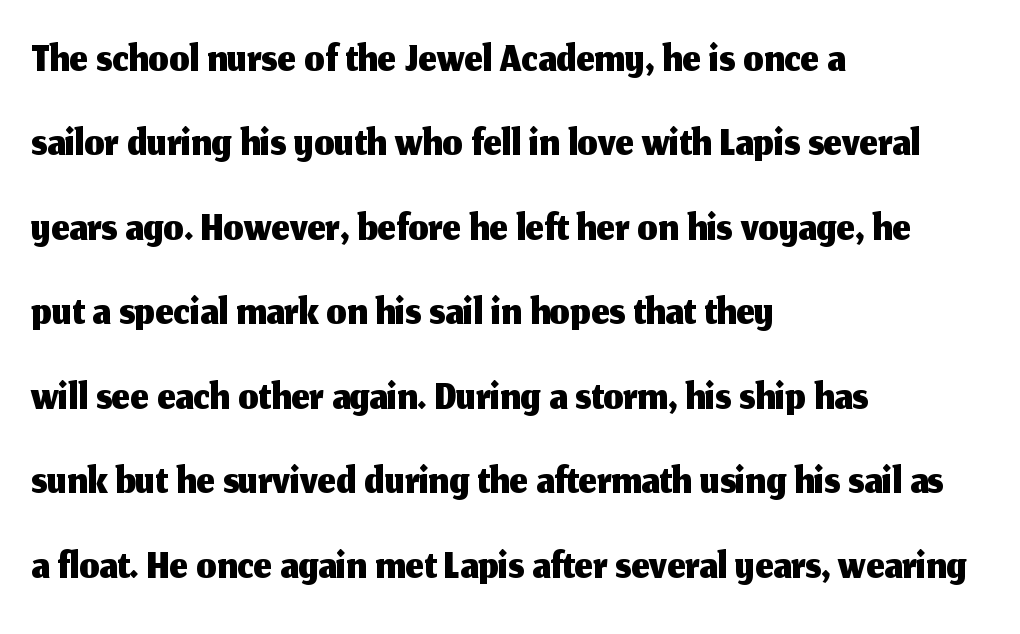
The image shows 64 px sans-serif type, upright; set left-aligned, normal line spacing (1.32x), normal letter spacing, not underlined; medium stroke contrast and a medium x-height.
